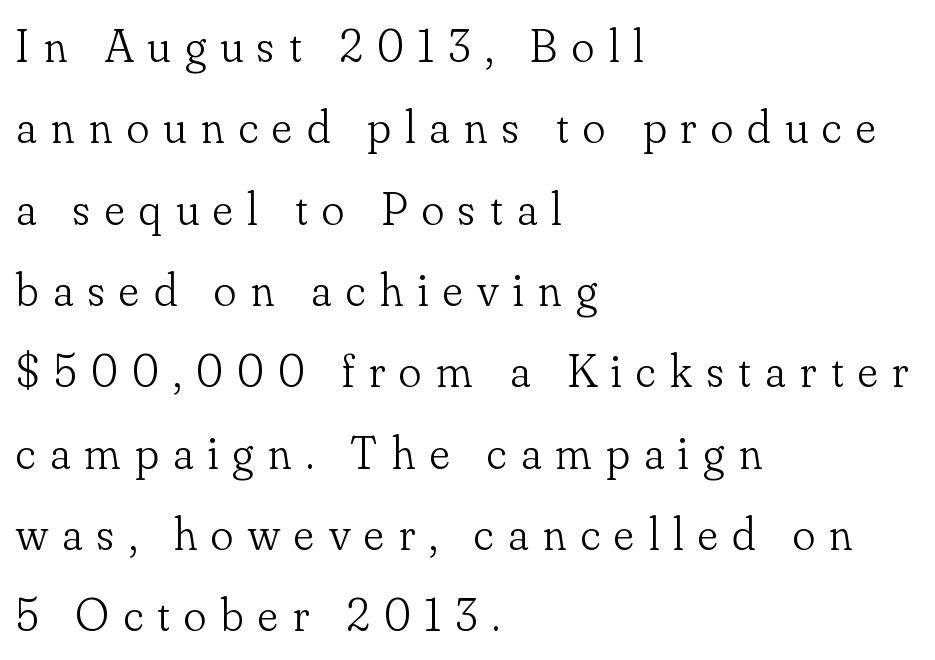
Q: Is the text bold? A: No.
Q: Is the text italic (slanted)? A: No, it is upright.
Q: Is the typeface a serif or a sans-serif typeface? A: Serif.
Q: Is the text underlined? A: No.
Q: How is the paragraph aligned? A: Left-aligned.
Q: Is the spacing between letters normal or unusually wide? A: Unusually wide.
Q: Width (condensed, normal, or wide)? A: Normal.
Q: Stroke contrast? A: Low.
Q: x-height? A: Small.
Q: Monospaced? A: No.
